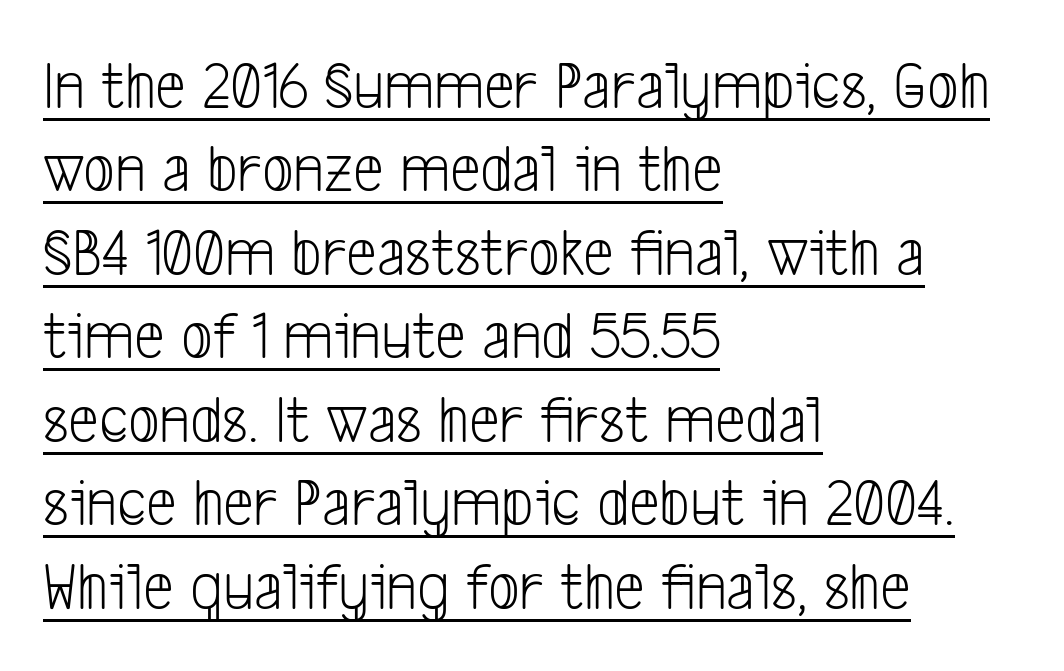
Each line of the rendering has a horizontal stroke beneath the glyphs. The rendering uses natural spacing where letterforms have individual widths. Nothing unusual about the tracking: characters are spaced as the font intends. The rendering anchors every line to the left-hand side.
